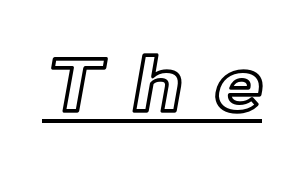
The image shows 74 px text type; set unusually wide letter spacing (+0.39 em), underlined; a medium x-height.
